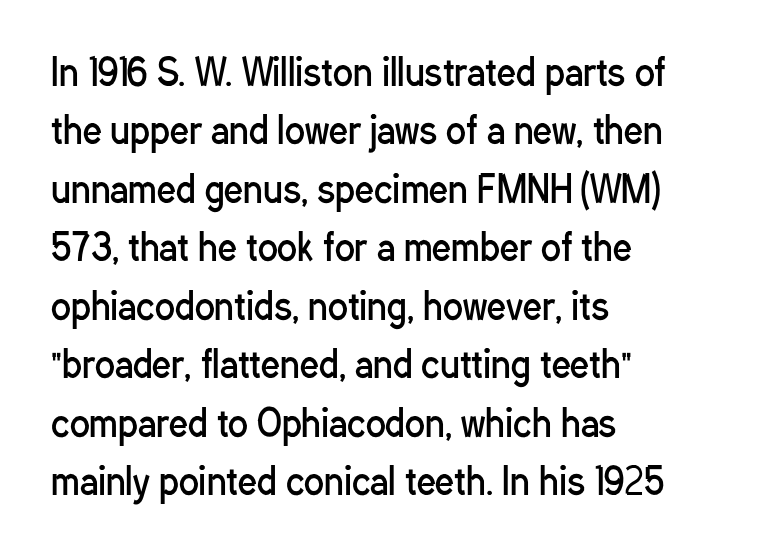
Q: Is the text bold? A: No.
Q: Is the text italic (slanted)? A: No, it is upright.
Q: Is the typeface a serif or a sans-serif typeface? A: Sans-serif.
Q: Is the text underlined? A: No.
Q: How is the paragraph aligned? A: Left-aligned.
Q: Is the spacing between letters normal or unusually wide? A: Normal.
Q: Is the spacing between lines tight, normal or loose? A: Normal.
Q: Width (condensed, normal, or wide)? A: Condensed.
Q: Stroke contrast? A: Low.
Q: x-height? A: Medium.
Q: Monospaced? A: No.
